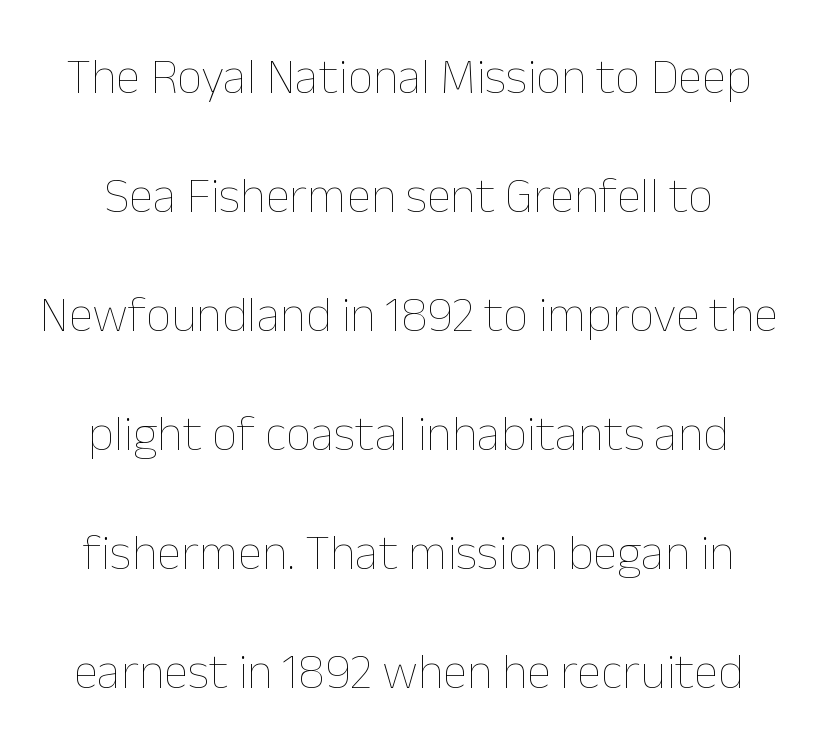
Q: Is the text bold? A: No.
Q: Is the text italic (slanted)? A: No, it is upright.
Q: Is the text underlined? A: No.
Q: How is the paragraph aligned? A: Centered.
Q: Is the spacing between letters normal or unusually wide? A: Normal.
Q: Is the spacing between lines tight, normal or loose? A: Loose.
Q: Width (condensed, normal, or wide)? A: Normal.
Q: Stroke contrast? A: Low.
Q: x-height? A: Medium.
Q: Monospaced? A: No.
